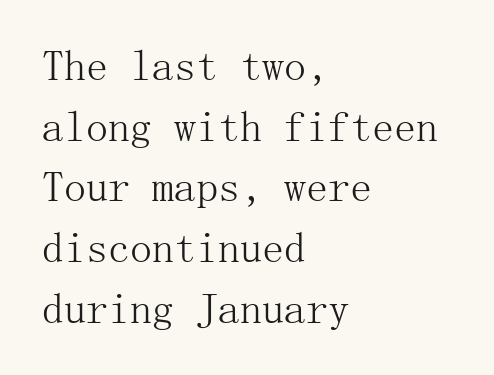
Q: Is the text bold? A: No.
Q: Is the text italic (slanted)? A: No, it is upright.
Q: Is the typeface a serif or a sans-serif typeface? A: Serif.
Q: Is the text underlined? A: No.
Q: How is the paragraph aligned? A: Left-aligned.
Q: Is the spacing between letters normal or unusually wide? A: Normal.
Q: Is the spacing between lines tight, normal or loose? A: Normal.
Q: Width (condensed, normal, or wide)? A: Normal.
Q: Stroke contrast? A: Medium.
Q: x-height? A: Medium.
